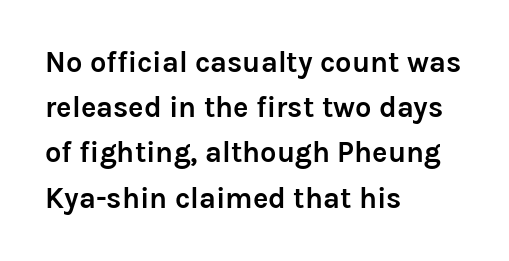
{"serif": "no", "italic": "no", "bold": "yes", "weight": "semibold", "width": "normal", "stroke_contrast": "low", "x_height": "medium", "monospaced": "no", "underline": "no", "align": "left", "line_spacing": "normal", "line_spacing_ratio": 1.56, "letter_spacing": "normal", "letter_spacing_em": 0.0, "glyph_px": 29}
